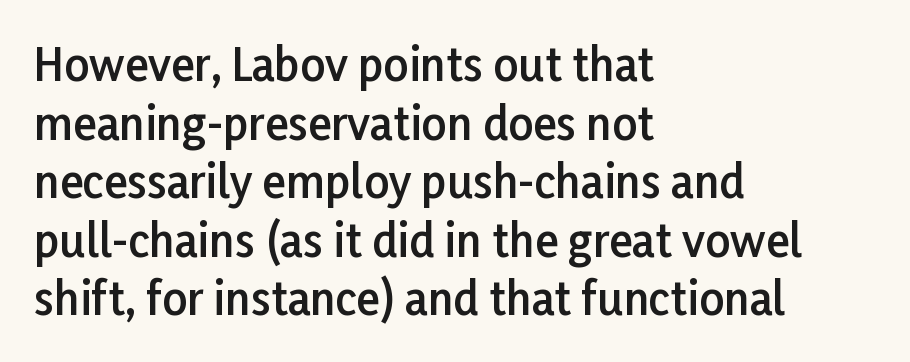
The image shows 44 px semibold sans-serif type, upright; set left-aligned, normal line spacing (1.33x), normal letter spacing, not underlined; low stroke contrast and a medium x-height.
